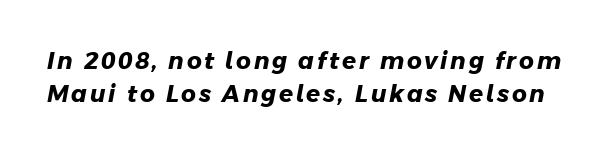
The image shows 23 px bold type; set normal line spacing (1.43x), not underlined.
